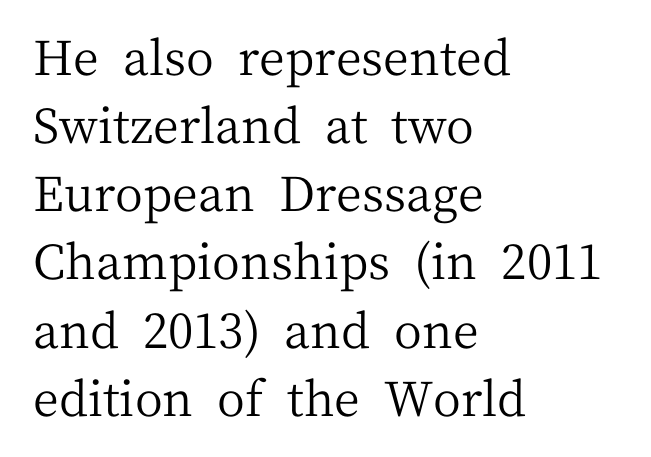
Check under the words: just untouched page. The letters stand straight up with perfectly vertical stems. Serifs: yes, visible at the terminals of the letterforms. Regarding leading, the lines here are spaced in the standard way. Think standard paragraph weight, or any step lighter than that. Horizontally, the lines are justified to the leading edge only.
